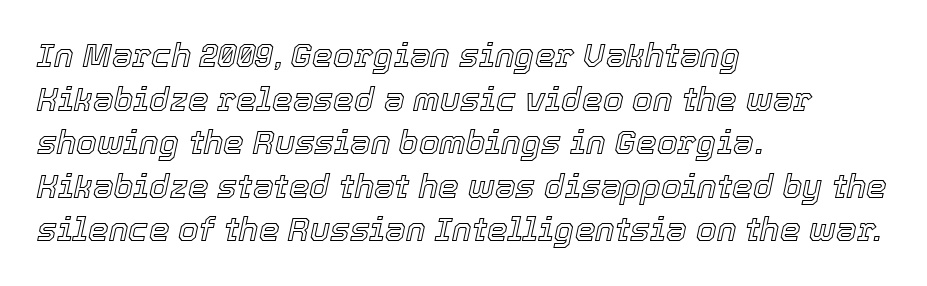
The image shows 33 px text type, italic (leaning right); set left-aligned, normal line spacing (1.32x), normal letter spacing, not underlined; a medium x-height.
